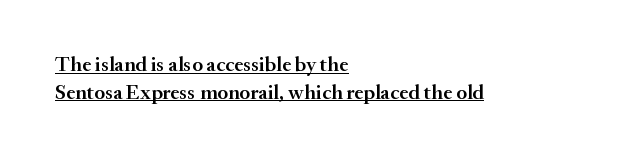
{"italic": "no", "bold": "semi", "underline": "yes", "align": "left", "line_spacing": "normal", "line_spacing_ratio": 1.31, "letter_spacing": "normal", "letter_spacing_em": 0.0, "glyph_px": 21}
